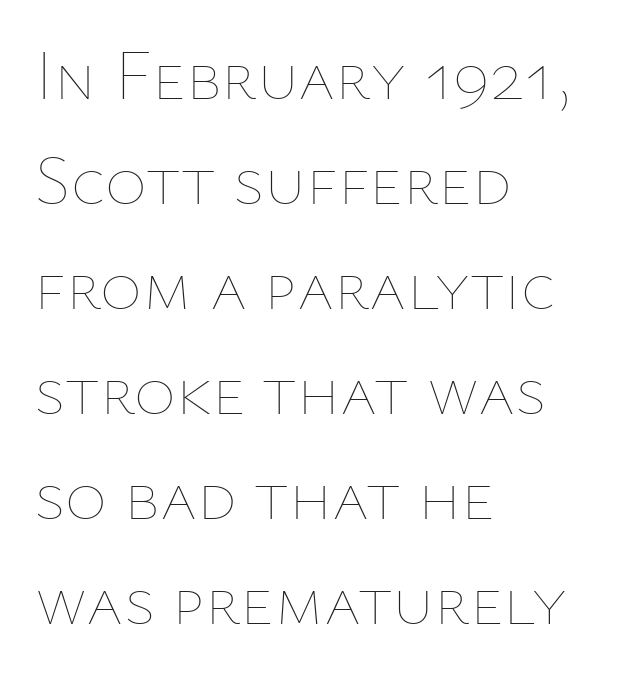
Q: Is the text bold? A: No.
Q: Is the text italic (slanted)? A: No, it is upright.
Q: Is the text underlined? A: No.
Q: How is the paragraph aligned? A: Left-aligned.
Q: Is the spacing between letters normal or unusually wide? A: Normal.
Q: Is the spacing between lines tight, normal or loose? A: Normal.
Q: Width (condensed, normal, or wide)? A: Normal.
Q: Stroke contrast? A: Low.
Q: x-height? A: Medium.
Q: Monospaced? A: No.
